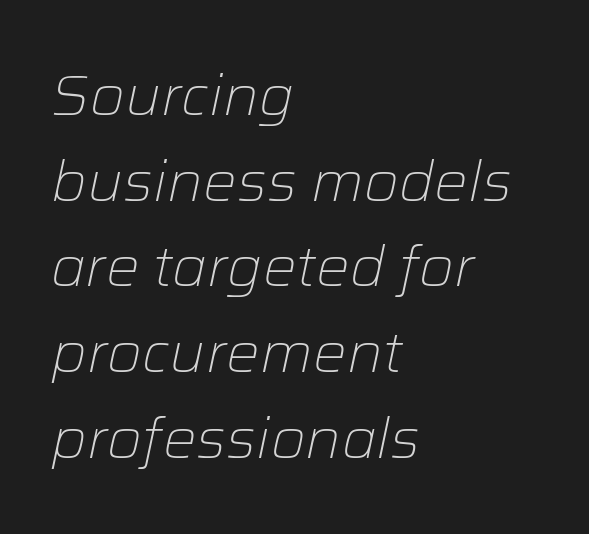
The image shows 56 px light type, italic (leaning right); set left-aligned, normal line spacing (1.53x), normal letter spacing, not underlined; low stroke contrast and a medium x-height.
